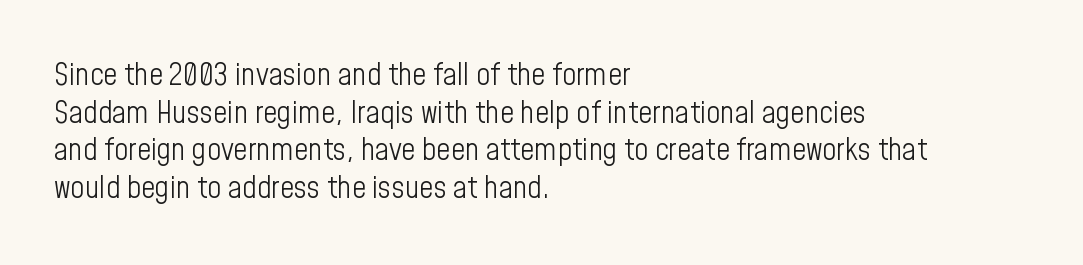
{"serif": "no", "italic": "no", "bold": "no", "weight": "light", "width": "condensed", "stroke_contrast": "low", "x_height": "medium", "monospaced": "no", "underline": "no", "align": "left", "line_spacing_ratio": 1.21, "letter_spacing": "normal", "letter_spacing_em": 0.0, "glyph_px": 31}
